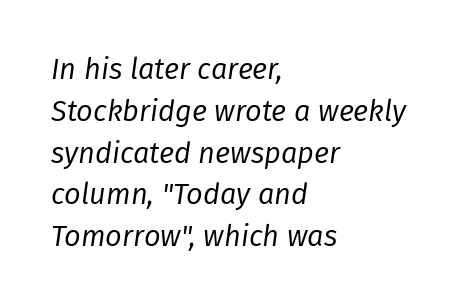
Q: Is the text bold? A: No.
Q: Is the text italic (slanted)? A: Yes, it leans right by about 8 degrees.
Q: Is the text underlined? A: No.
Q: How is the paragraph aligned? A: Left-aligned.
Q: Is the spacing between letters normal or unusually wide? A: Normal.
Q: Is the spacing between lines tight, normal or loose? A: Normal.
Q: Width (condensed, normal, or wide)? A: Normal.
Q: Stroke contrast? A: Low.
Q: x-height? A: Medium.
Q: Monospaced? A: No.
